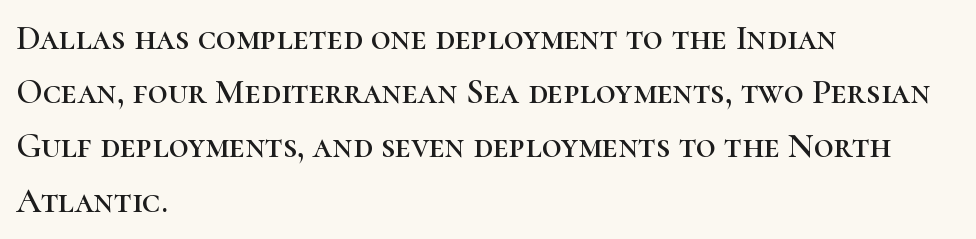
Q: Is the text italic (slanted)? A: No, it is upright.
Q: Is the typeface a serif or a sans-serif typeface? A: Serif.
Q: Is the text underlined? A: No.
Q: How is the paragraph aligned? A: Left-aligned.
Q: Is the spacing between letters normal or unusually wide? A: Normal.
Q: Is the spacing between lines tight, normal or loose? A: Normal.
Q: Width (condensed, normal, or wide)? A: Normal.
Q: Stroke contrast? A: High.
Q: x-height? A: Medium.
Q: Monospaced? A: No.
